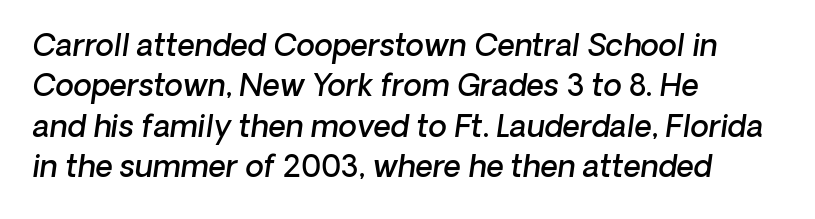
The passage shown is typed in a proportional face where columns would drift. Notice how the stems are inclined rather than vertical — that's the hallmark of italics. Line beginnings align vertically; line endings do not. Honestly, there is no underline to notice here at all. These lines sit exactly where default settings would place them.
